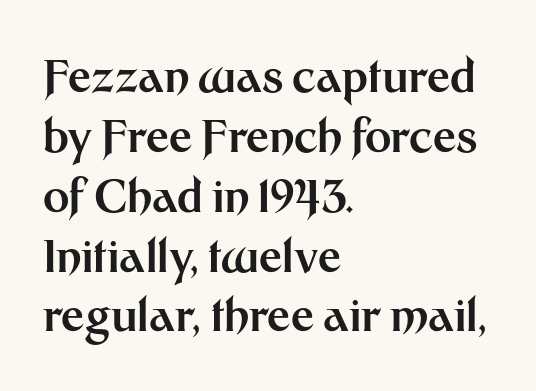
{"serif": "no", "italic": "no", "bold": "yes", "weight": "bold", "width": "normal", "stroke_contrast": "medium", "x_height": "medium", "monospaced": "no", "underline": "no", "align": "left", "line_spacing": "normal", "line_spacing_ratio": 1.33, "letter_spacing": "normal", "letter_spacing_em": 0.0, "glyph_px": 45}
